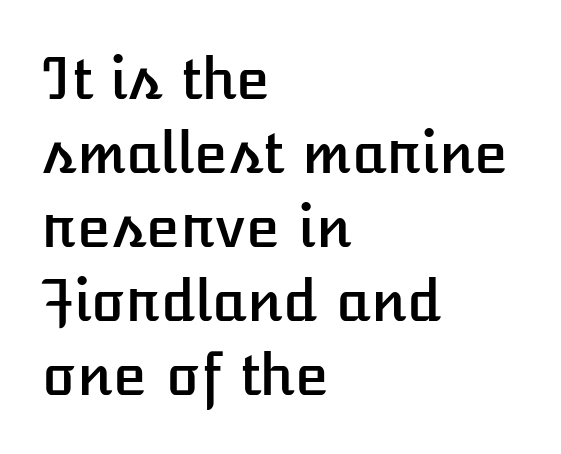
{"italic": "no", "width": "normal", "stroke_contrast": "low", "x_height": "medium", "monospaced": "no", "underline": "no", "align": "left", "line_spacing": "normal", "line_spacing_ratio": 1.32, "letter_spacing": "normal", "letter_spacing_em": 0.0, "glyph_px": 56}
